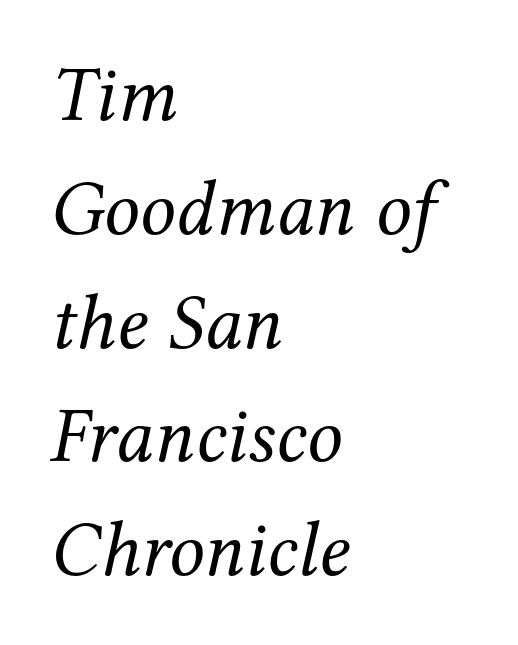
The gap between lines stays unmarked. Weight class: somewhere from thin through regular. The setting favours the left margin, as ordinary paragraphs usually do. Is this a fixed-width face? No — the glyphs have proportional, varying widths.
